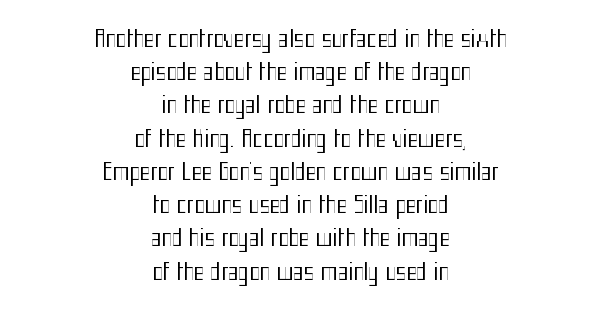
Q: Is the text bold? A: No.
Q: Is the text italic (slanted)? A: No, it is upright.
Q: Is the text underlined? A: No.
Q: How is the paragraph aligned? A: Centered.
Q: Is the spacing between letters normal or unusually wide? A: Normal.
Q: Is the spacing between lines tight, normal or loose? A: Normal.
